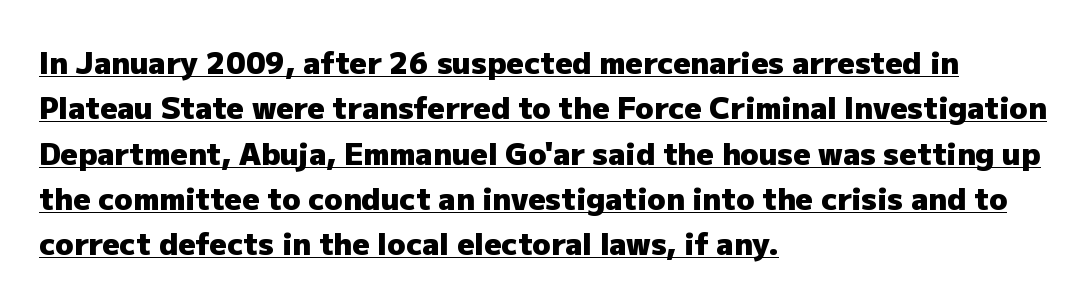
{"serif": "no", "italic": "no", "bold": "yes", "weight": "heavy", "width": "normal", "stroke_contrast": "low", "x_height": "medium", "monospaced": "no", "underline": "yes", "align": "left", "line_spacing": "normal", "line_spacing_ratio": 1.51, "letter_spacing": "normal", "letter_spacing_em": 0.0, "glyph_px": 30}
